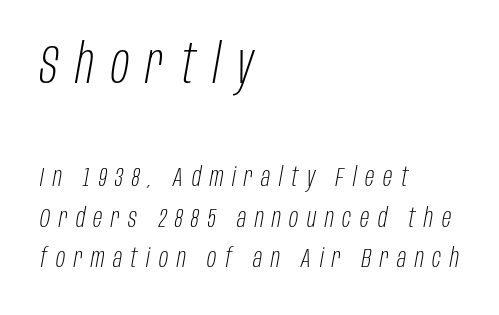
The typesetter chose a ragged-right arrangement here. The foot of each line stays bare and open. Observe the lean: these are italic letterforms. Is the type heavy? It reads as light-to-regular instead. This sample has the flowing, uneven cadence of proportional lettering. Here the first block reads like a headline and the second like body copy.
